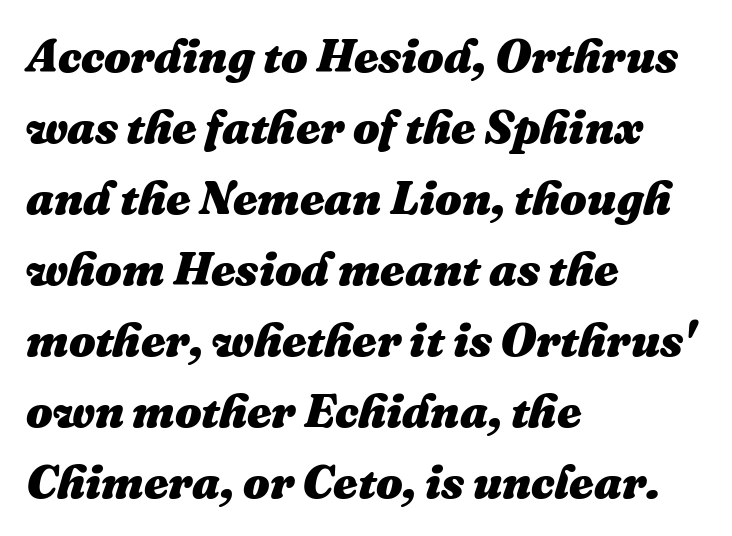
Reading down the block, your eye returns to a fixed left position each line. Here the designer chose a conventional face with non-uniform glyph widths. Notice how descenders clear the ascenders below comfortably — that's standard leading. The font's italic variant was chosen for this text.
